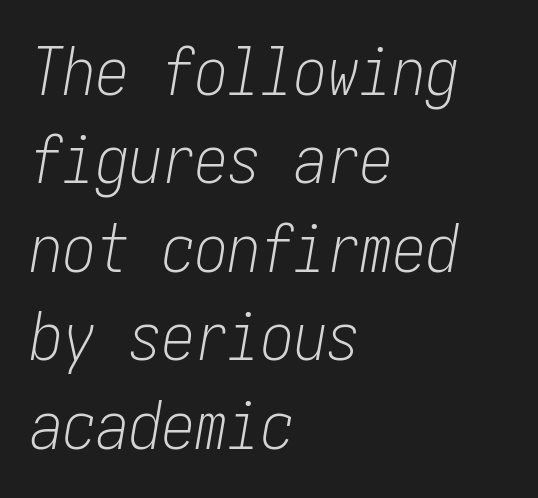
The lines sit at an ordinary, default distance from one another. Casual observation: everything's shoved over to the left. Letters have the restrained weight of plain body copy at most. Type without underlining. Between one letter and the next there's only the usual sliver of space. The font's italic variant was chosen for this text.
